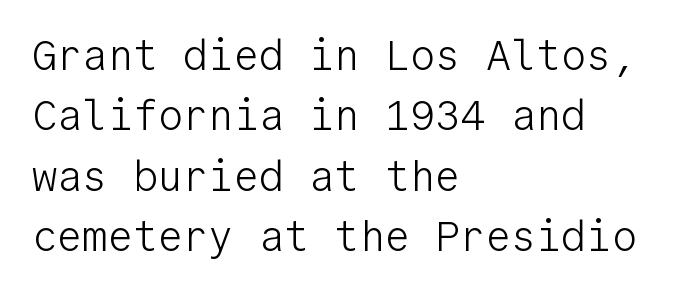
The image shows 42 px light sans-serif type, upright, monospaced; set left-aligned, normal line spacing (1.44x), normal letter spacing, not underlined; low stroke contrast and a medium x-height.
